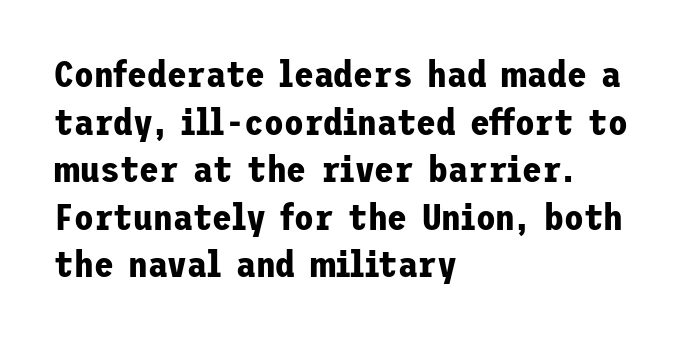
The face used here has the dense, thick strokes of a bold. The zone under the glyphs is completely vacant. Nothing sits at the stroke ends, so this counts as sans-serif. One-word summary of the alignment: left. Posture: straight, roman, zero tilt.
